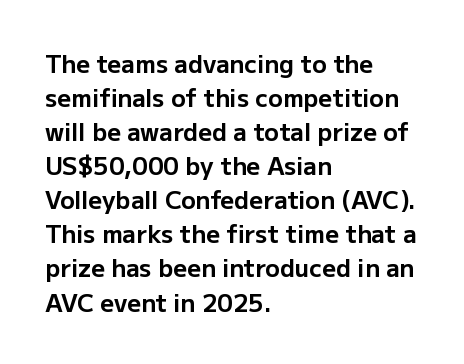
The passage shown stacks its lines at a standard gap. These lines keep a tight, regular rhythm from letter to letter. Descenders hang freely into open space. The sample has been set heavy, in full bold. Leftover space on each line is placed entirely after the last word. Nope, not italic — everything's standing straight.
